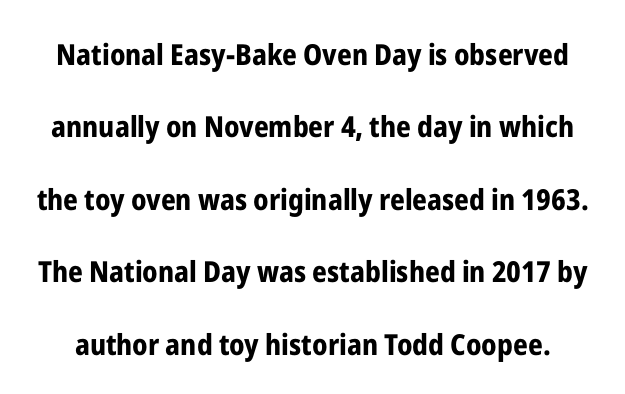
Do the characters align in a grid? No, the font is proportional. How would I describe the line gaps? Wide and relaxed. This sample uses a sans-serif face. Underlining? Definitely not there. Between one letter and the next there's only the usual sliver of space. The axis of the letterforms is exactly vertical.
